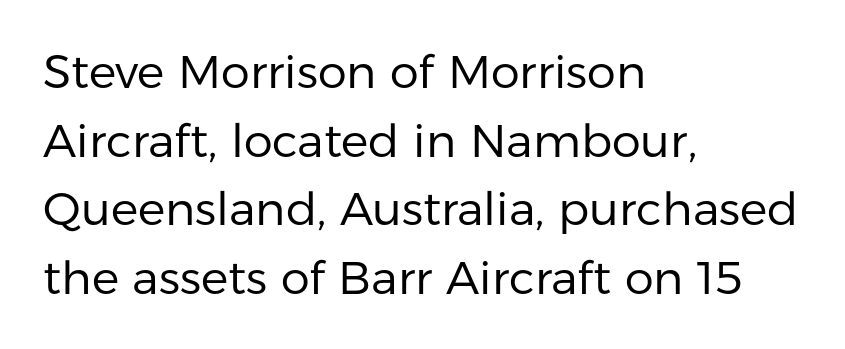
The image shows 46 px regular-weight sans-serif type, upright; set left-aligned, normal line spacing (1.49x), normal letter spacing, not underlined; low stroke contrast and a medium x-height.
